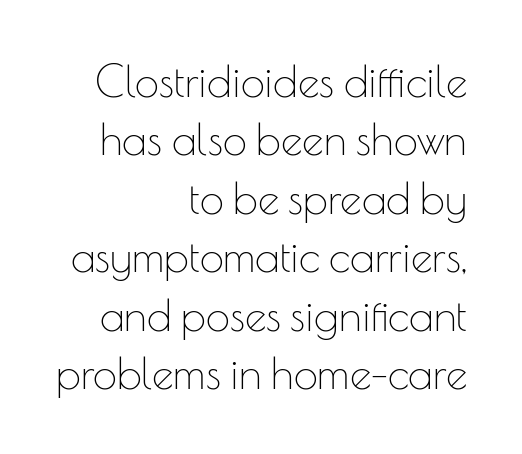
Successive baselines arrive at the customary interval. Grotesque or geometric, the face here clearly has no serifs. In CSS terms this would be text-align: right. The strokes carry an ordinary text weight at most.
